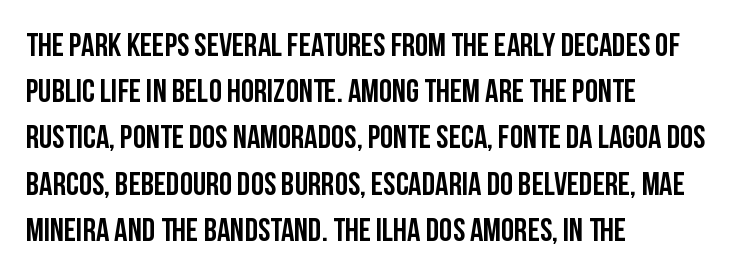
Q: Is the text italic (slanted)? A: No, it is upright.
Q: Is the typeface a serif or a sans-serif typeface? A: Sans-serif.
Q: Is the text underlined? A: No.
Q: How is the paragraph aligned? A: Left-aligned.
Q: Is the spacing between letters normal or unusually wide? A: Normal.
Q: Is the spacing between lines tight, normal or loose? A: Normal.
Q: Width (condensed, normal, or wide)? A: Condensed.
Q: Stroke contrast? A: Low.
Q: x-height? A: Large.
Q: Monospaced? A: No.
